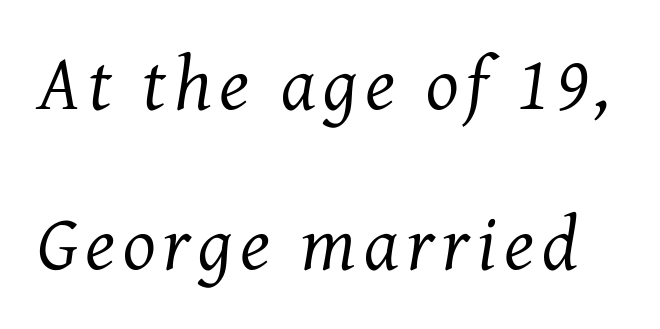
{"serif": "yes", "italic": "yes", "lean": "right", "slant_degrees": 7, "bold": "no", "weight": "regular", "width": "normal", "stroke_contrast": "medium", "x_height": "medium", "monospaced": "no", "underline": "no", "line_spacing": "loose", "line_spacing_ratio": 2.08, "glyph_px": 77}
